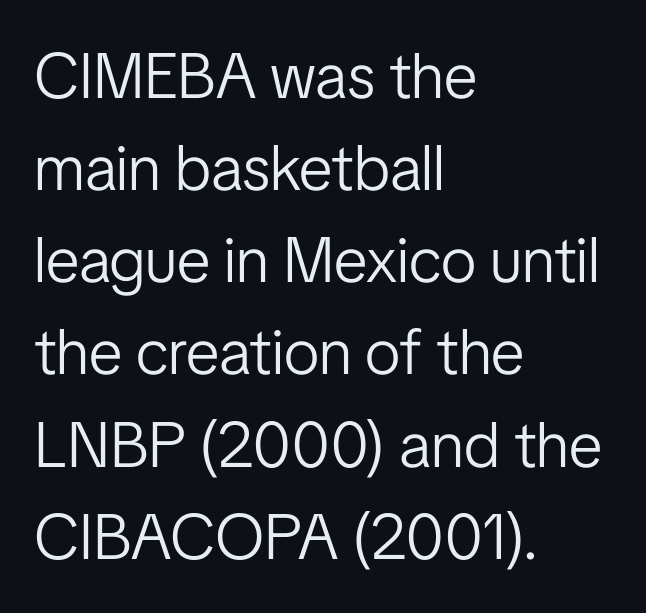
Q: Is the text bold? A: No.
Q: Is the text italic (slanted)? A: No, it is upright.
Q: Is the typeface a serif or a sans-serif typeface? A: Sans-serif.
Q: Is the text underlined? A: No.
Q: How is the paragraph aligned? A: Left-aligned.
Q: Is the spacing between letters normal or unusually wide? A: Normal.
Q: Is the spacing between lines tight, normal or loose? A: Normal.
Q: Width (condensed, normal, or wide)? A: Condensed.
Q: Stroke contrast? A: Low.
Q: x-height? A: Medium.
Q: Monospaced? A: No.
